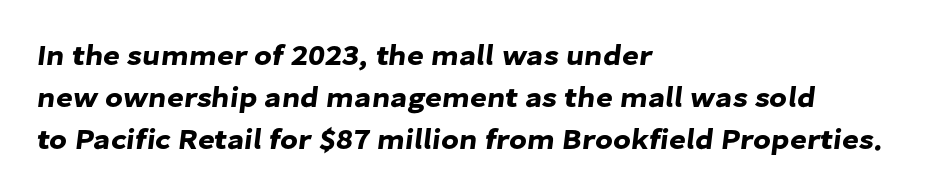
The image shows 29 px sans-serif type; set left-aligned, normal line spacing (1.44x), normal letter spacing, not underlined; low stroke contrast and a medium x-height.
